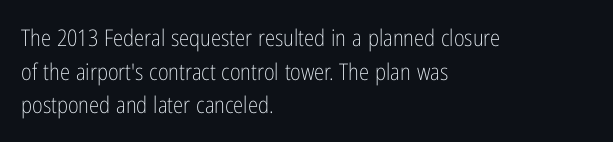
The image shows 23 px text type, upright; set left-aligned, normal line spacing (1.46x), normal letter spacing, not underlined.
